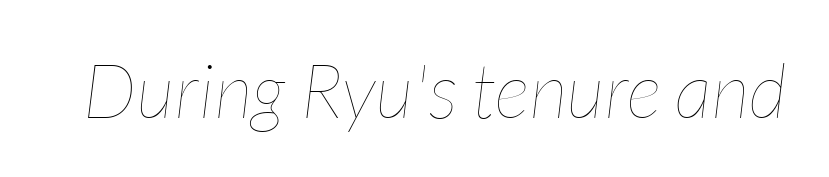
The image shows 76 px thin, condensed type, italic (leaning right); set normal letter spacing, not underlined; low stroke contrast and a medium x-height.
